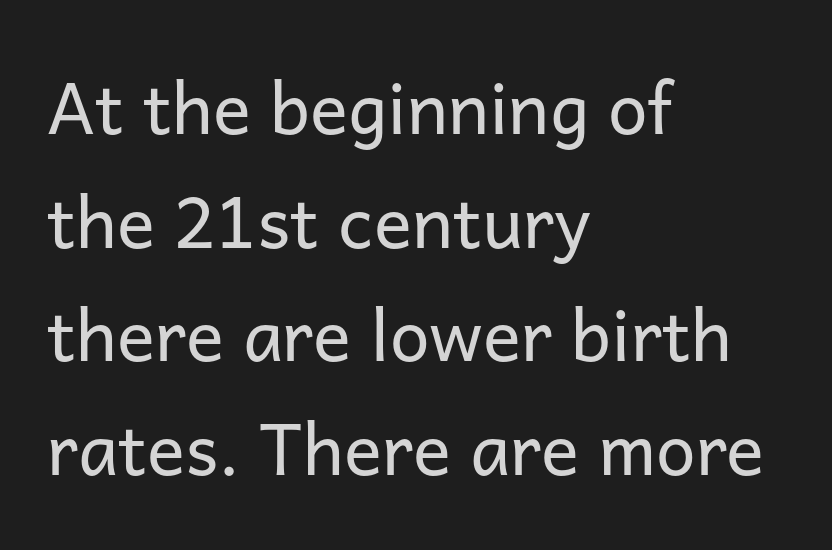
Stroke terminals: plain, sans-serif. The lettering stays uniformly vertical, giving the passage a roman look. Nobody touched the tracking dial on this one. The paragraph has a hard left edge and a soft right edge. Stroke mass is kept to a normal reading level or below.
